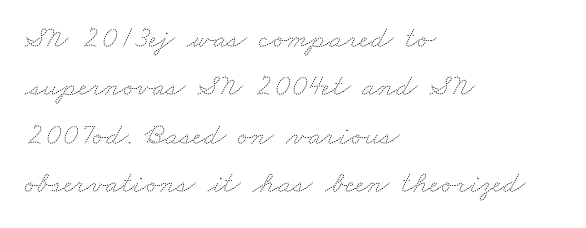
Short note: letters normally spaced. Any mark beneath the type? The region is blank. Horizontal alignment here is leftward, the default for most running prose. Stems and bowls with no extra thickness — not bold. The face used here is proportionally spaced, like ordinary book or web type.
